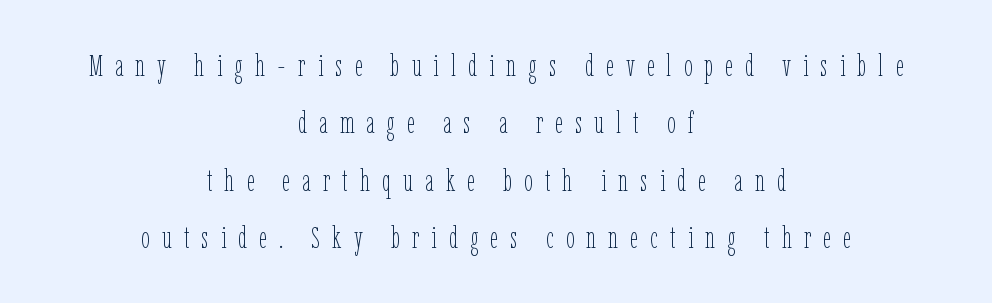
Q: Is the text bold? A: No.
Q: Is the text italic (slanted)? A: No, it is upright.
Q: Is the text underlined? A: No.
Q: How is the paragraph aligned? A: Centered.
Q: Is the spacing between letters normal or unusually wide? A: Unusually wide.
Q: Is the spacing between lines tight, normal or loose? A: Loose.
Q: Width (condensed, normal, or wide)? A: Condensed.
Q: Stroke contrast? A: Low.
Q: x-height? A: Medium.
Q: Monospaced? A: No.
